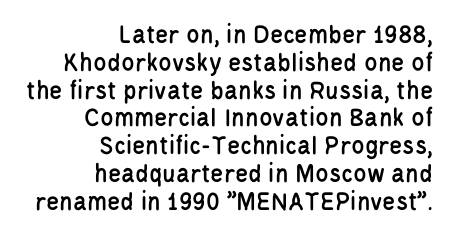
Q: Is the text italic (slanted)? A: No, it is upright.
Q: Is the text underlined? A: No.
Q: How is the paragraph aligned? A: Right-aligned.
Q: Is the spacing between letters normal or unusually wide? A: Normal.
Q: Is the spacing between lines tight, normal or loose? A: Tight.
